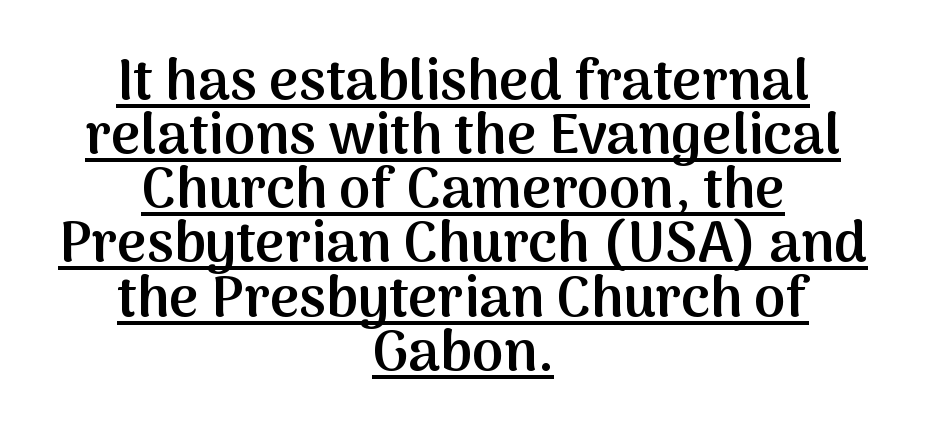
Q: Is the text bold? A: Semi-bold.
Q: Is the text italic (slanted)? A: No, it is upright.
Q: Is the typeface a serif or a sans-serif typeface? A: Sans-serif.
Q: Is the text underlined? A: Yes.
Q: How is the paragraph aligned? A: Centered.
Q: Is the spacing between letters normal or unusually wide? A: Normal.
Q: Is the spacing between lines tight, normal or loose? A: Tight.
Q: Width (condensed, normal, or wide)? A: Normal.
Q: Stroke contrast? A: Medium.
Q: x-height? A: Medium.
Q: Monospaced? A: No.
